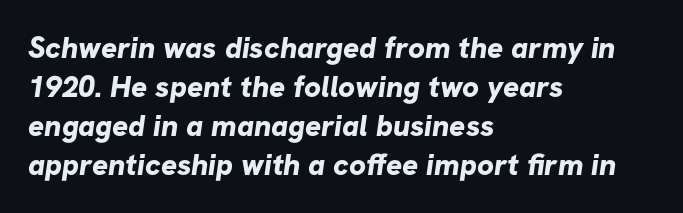
Q: Is the text bold? A: Yes.
Q: Is the typeface a serif or a sans-serif typeface? A: Sans-serif.
Q: Is the text underlined? A: No.
Q: How is the paragraph aligned? A: Left-aligned.
Q: Is the spacing between letters normal or unusually wide? A: Normal.
Q: Is the spacing between lines tight, normal or loose? A: Normal.
Q: Width (condensed, normal, or wide)? A: Normal.
Q: Stroke contrast? A: Low.
Q: x-height? A: Medium.
Q: Monospaced? A: No.
